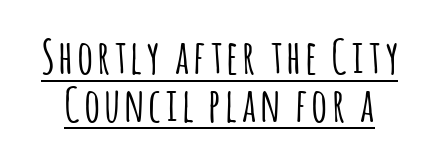
What kind of face is this? One without serifs — a sans. No italicization has been applied; the sample stays upright. This sample trades vertical openness for compactness between lines. What decoration does the sample have? An underline. These lines are rendered in a variable-pitch font.
